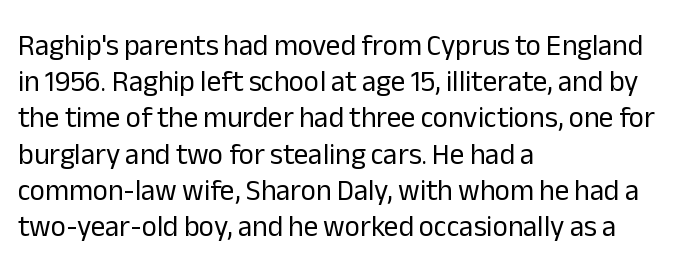
The passage shown is not bold in any degree. This rendering features lettering with no underline. Tall strokes in this sample are plumb rather than angled. Alignment: flush left. Notice how descenders clear the ascenders below comfortably — that's standard leading.
